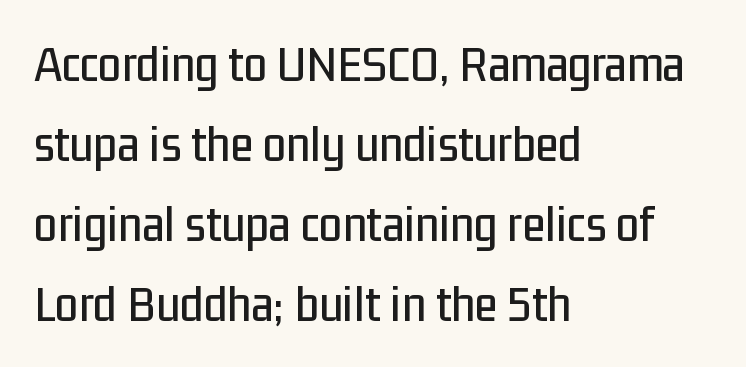
Q: Is the text italic (slanted)? A: No, it is upright.
Q: Is the typeface a serif or a sans-serif typeface? A: Sans-serif.
Q: Is the text underlined? A: No.
Q: How is the paragraph aligned? A: Left-aligned.
Q: Is the spacing between letters normal or unusually wide? A: Normal.
Q: Is the spacing between lines tight, normal or loose? A: Normal.
Q: Width (condensed, normal, or wide)? A: Condensed.
Q: Stroke contrast? A: Low.
Q: x-height? A: Medium.
Q: Monospaced? A: No.
